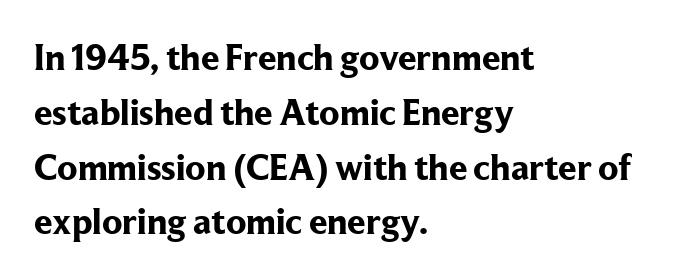
{"serif": "yes", "italic": "no", "bold": "yes", "weight": "bold", "width": "normal", "stroke_contrast": "low", "x_height": "medium", "monospaced": "no", "underline": "no", "align": "left", "line_spacing": "normal", "line_spacing_ratio": 1.48, "letter_spacing": "normal", "letter_spacing_em": 0.0, "glyph_px": 37}
